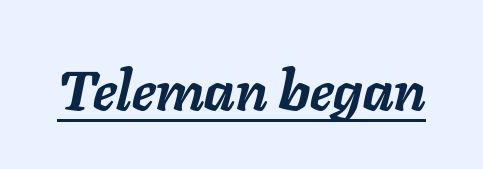
Q: Is the text bold? A: Yes.
Q: Is the text italic (slanted)? A: Yes, it leans right by about 11 degrees.
Q: Is the text underlined? A: Yes.
Q: Is the spacing between letters normal or unusually wide? A: Normal.
Q: Width (condensed, normal, or wide)? A: Normal.
Q: Stroke contrast? A: Low.
Q: x-height? A: Medium.
Q: Monospaced? A: No.
